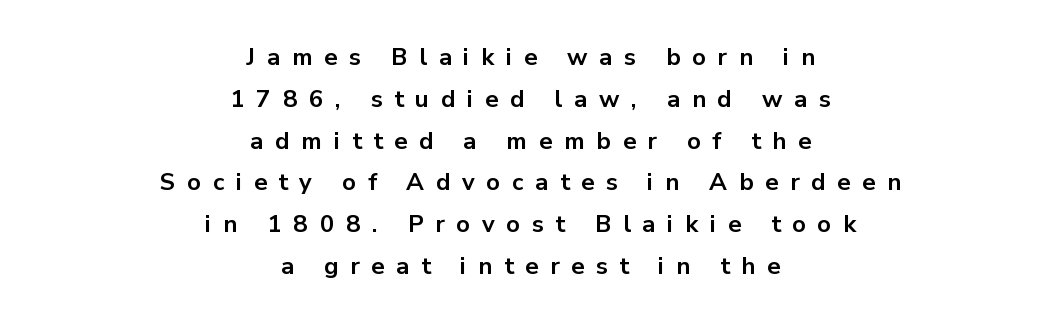
Q: Is the text bold? A: Yes.
Q: Is the text italic (slanted)? A: No, it is upright.
Q: Is the text underlined? A: No.
Q: How is the paragraph aligned? A: Centered.
Q: Is the spacing between letters normal or unusually wide? A: Unusually wide.
